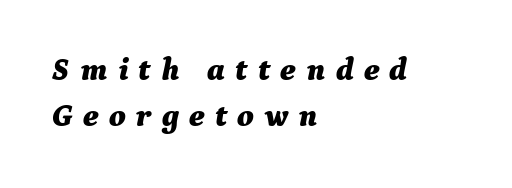
{"italic": "yes", "lean": "right", "slant_degrees": 9, "bold": "yes", "weight": "bold", "width": "normal", "stroke_contrast": "medium", "x_height": "medium", "monospaced": "no", "underline": "no", "align": "left", "line_spacing": "normal", "line_spacing_ratio": 1.44, "letter_spacing": "wide", "letter_spacing_em": 0.32, "glyph_px": 32}
